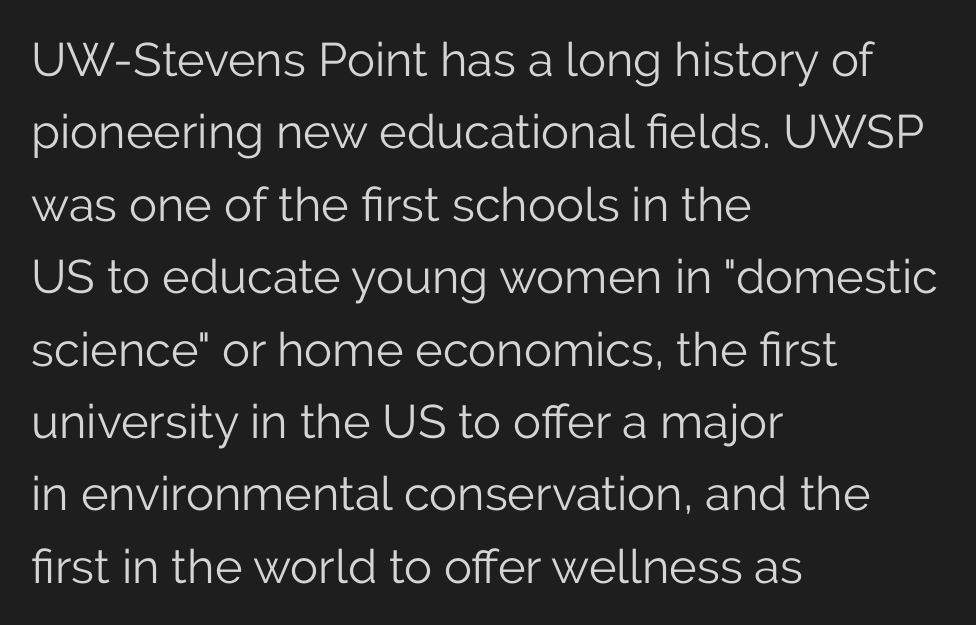
These lines stack with their left ends in a neat column. No letter is thick-stroked: the sample isn't bold. Standard letterfit; no display-style spreading of the glyphs. This is sans-serif lettering, the kind often seen on screens and signage. Descenders are the only things crossing below the line.
